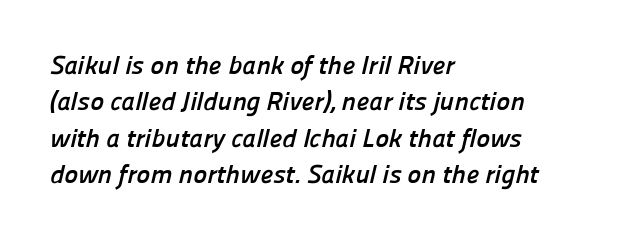
The image shows 26 px bold type; set left-aligned, normal line spacing (1.4x), normal letter spacing, not underlined.
